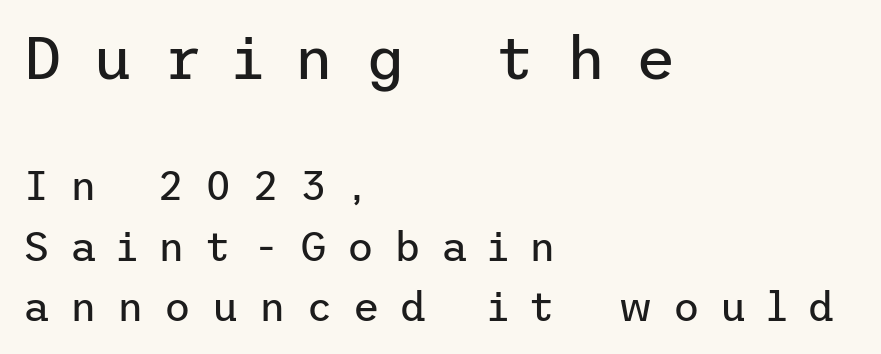
Q: Is the text bold? A: No.
Q: Is the text italic (slanted)? A: No, it is upright.
Q: Is the typeface a serif or a sans-serif typeface? A: Sans-serif.
Q: Is the text underlined? A: No.
Q: How is the paragraph aligned? A: Left-aligned.
Q: Is the spacing between letters normal or unusually wide? A: Unusually wide.
Q: Is the spacing between lines tight, normal or loose? A: Normal.
Q: Which block of text is set in a larger size, the first (top) or the second (bottom)? A: The first (top) one.
Q: Width (condensed, normal, or wide)? A: Normal.
Q: Stroke contrast? A: Low.
Q: x-height? A: Medium.
